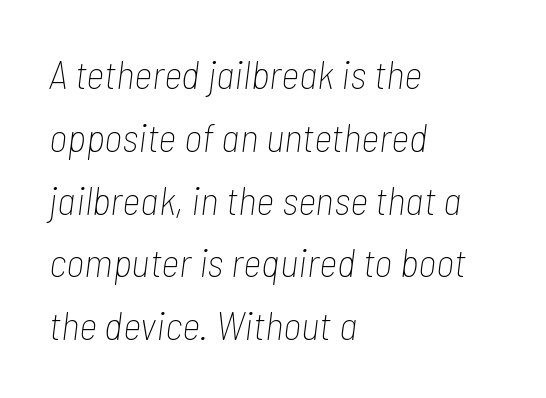
Q: Is the text bold? A: No.
Q: Is the text italic (slanted)? A: Yes, it leans right by about 7 degrees.
Q: Is the text underlined? A: No.
Q: How is the paragraph aligned? A: Left-aligned.
Q: Is the spacing between letters normal or unusually wide? A: Normal.
Q: Is the spacing between lines tight, normal or loose? A: Normal.
Q: Width (condensed, normal, or wide)? A: Condensed.
Q: Stroke contrast? A: Low.
Q: x-height? A: Medium.
Q: Monospaced? A: No.
